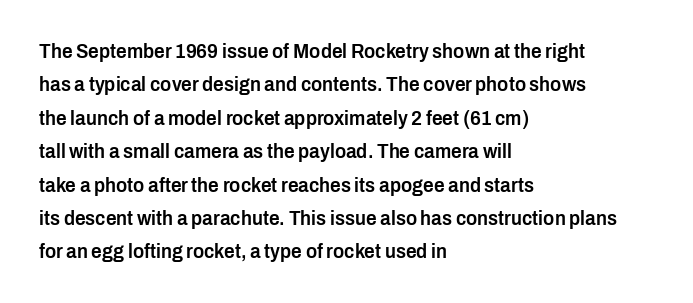
Q: Is the text bold? A: Semi-bold.
Q: Is the text italic (slanted)? A: No, it is upright.
Q: Is the text underlined? A: No.
Q: How is the paragraph aligned? A: Left-aligned.
Q: Is the spacing between letters normal or unusually wide? A: Normal.
Q: Is the spacing between lines tight, normal or loose? A: Normal.
